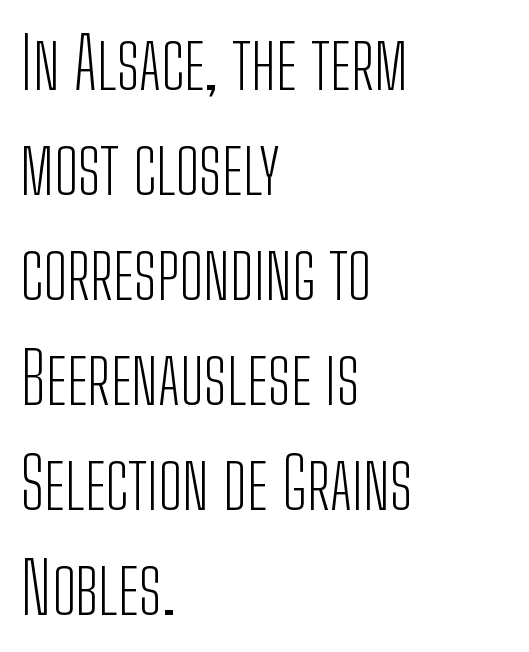
The letters advance in unequal steps, a hallmark of proportional type. Evenly set lines give the paragraph a standard silhouette. Unlike a traditional serif, this face leaves its strokes unadorned. The type sits square on the baseline with zero lean.
